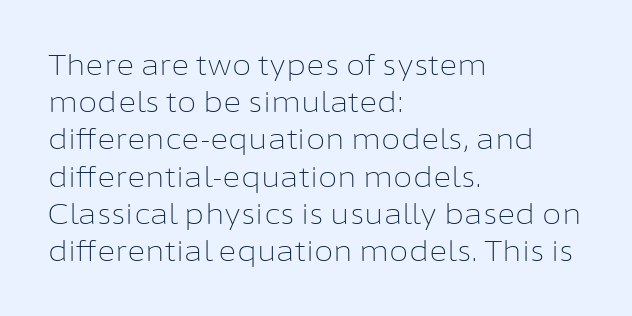
Q: Is the text bold? A: No.
Q: Is the text italic (slanted)? A: No, it is upright.
Q: Is the typeface a serif or a sans-serif typeface? A: Sans-serif.
Q: Is the text underlined? A: No.
Q: How is the paragraph aligned? A: Left-aligned.
Q: Is the spacing between letters normal or unusually wide? A: Normal.
Q: Is the spacing between lines tight, normal or loose? A: Normal.
Q: Width (condensed, normal, or wide)? A: Normal.
Q: Stroke contrast? A: Low.
Q: x-height? A: Medium.
Q: Monospaced? A: No.
